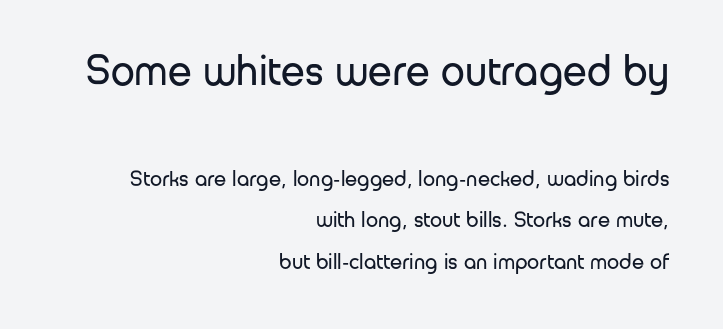
A flush-right, rag-left setting is used for this passage. Bigger letters appear in the top chunk; the bottom chunk is reduced. No italicization has been applied; the sample stays upright. The letters look calm and open, with moderate or lighter stems.
